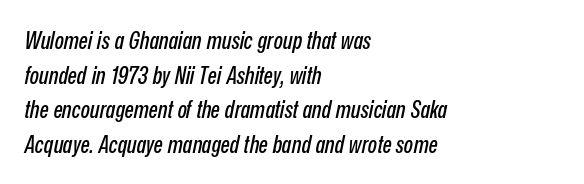
The image shows 24 px text type, italic (leaning right); set left-aligned, normal line spacing (1.44x), normal letter spacing, not underlined.
